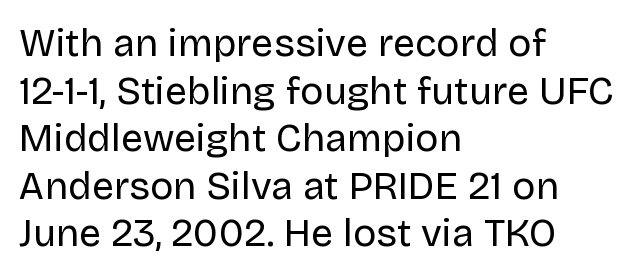
Compared with typical body copy, the letter spacing here is the same. You could not count columns in this text — the font is proportionally spaced. Do the letters lean? They stand straight. No letter is thick-stroked: the sample isn't bold. The face used here is a sans, in the tradition of grotesques and geometrics. Reading down the block, your eye returns to a fixed left position each line.
